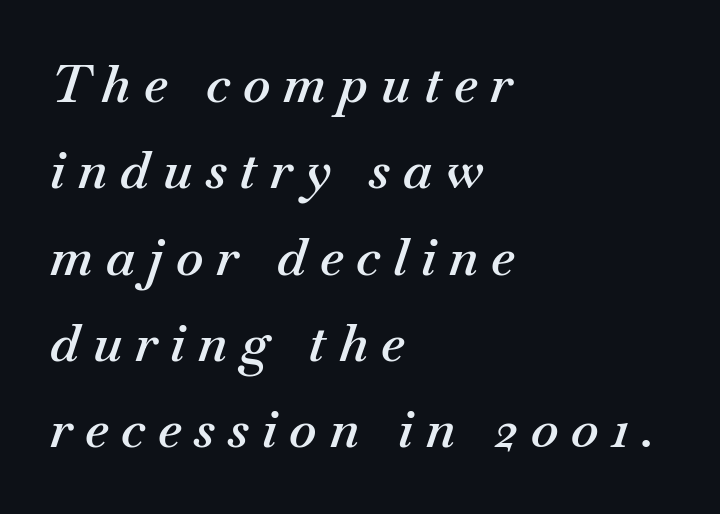
Q: Is the text bold? A: Semi-bold.
Q: Is the text italic (slanted)? A: Yes, it leans right by about 18 degrees.
Q: Is the text underlined? A: No.
Q: How is the paragraph aligned? A: Left-aligned.
Q: Is the spacing between letters normal or unusually wide? A: Unusually wide.
Q: Is the spacing between lines tight, normal or loose? A: Normal.
Q: Width (condensed, normal, or wide)? A: Normal.
Q: Stroke contrast? A: Medium.
Q: x-height? A: Small.
Q: Monospaced? A: No.
